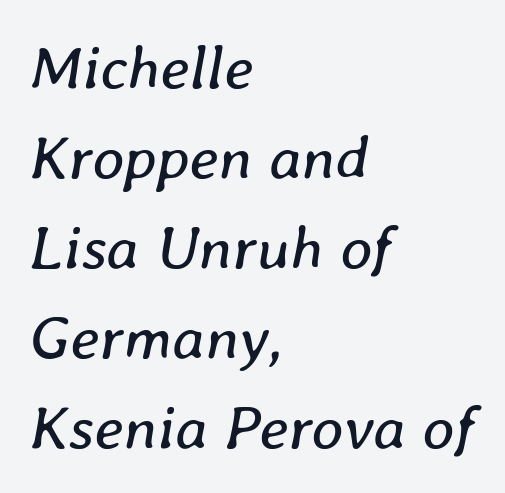
The image shows 62 px regular-weight type, italic (leaning right); set left-aligned, normal line spacing (1.45x), normal letter spacing, not underlined; low stroke contrast and a medium x-height.
